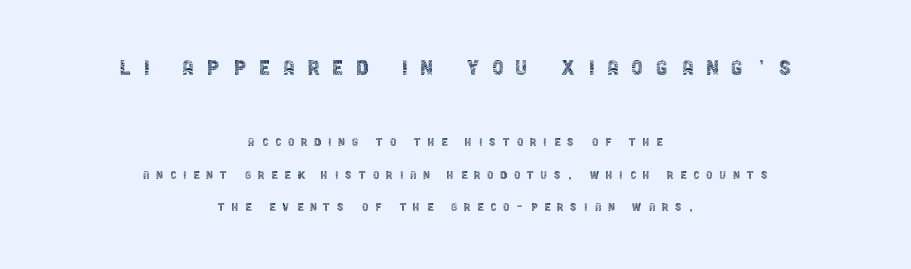
{"italic": "no", "bold": "no", "underline": "no", "align": "center", "line_spacing": "loose", "line_spacing_ratio": 2.32, "letter_spacing": "wide", "letter_spacing_em": 0.49, "larger_block": "first", "size_ratio": 1.86, "glyph_px": 26}
